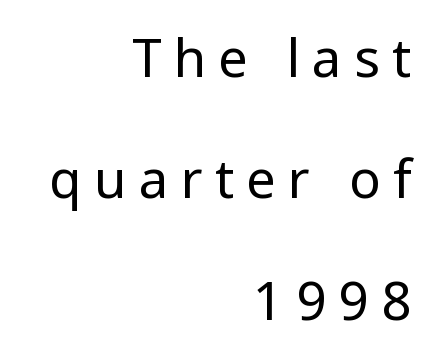
{"serif": "no", "italic": "no", "bold": "no", "weight": "regular", "width": "normal", "stroke_contrast": "low", "x_height": "medium", "monospaced": "no", "underline": "no", "align": "right", "line_spacing": "loose", "line_spacing_ratio": 2.29, "letter_spacing": "wide", "letter_spacing_em": 0.23, "glyph_px": 53}
